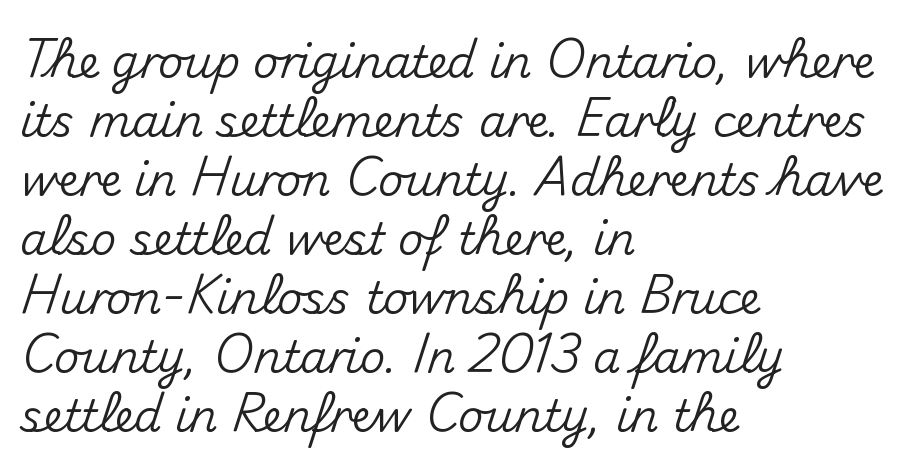
{"serif": "no", "width": "normal", "stroke_contrast": "medium", "x_height": "small", "monospaced": "no", "underline": "no", "align": "left", "line_spacing": "normal", "line_spacing_ratio": 1.34, "letter_spacing": "normal", "letter_spacing_em": 0.0, "glyph_px": 44}
